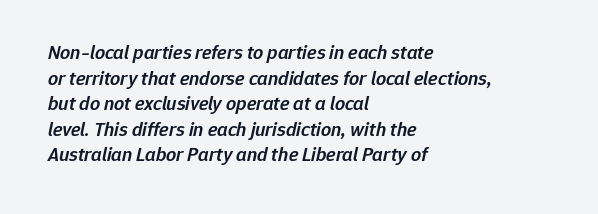
Slanted lettering throughout. Notice the strokes are somewhat thickened but not fully heavy: this is a semibold. Is there much room between lines? A standard amount, neither cramped nor airy. Visually the block forms a straight wall on the left and a jagged coastline on the right. Descender tails drop into unmarked territory.
